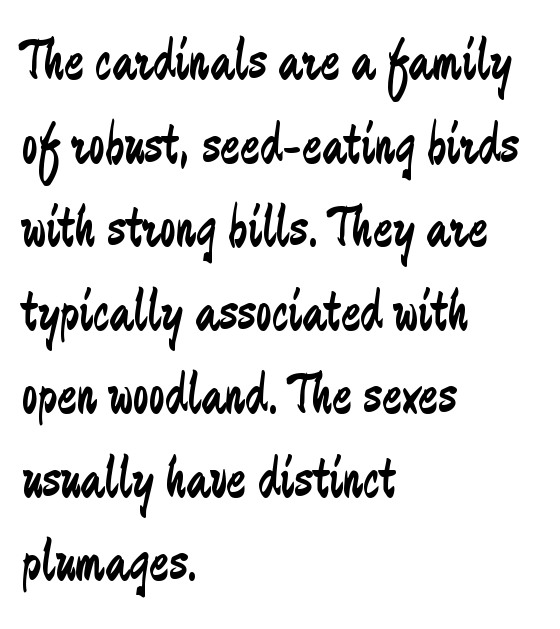
The image shows 58 px regular-weight, condensed sans-serif type; set left-aligned, normal line spacing (1.44x), normal letter spacing, not underlined; low stroke contrast and a small x-height.
